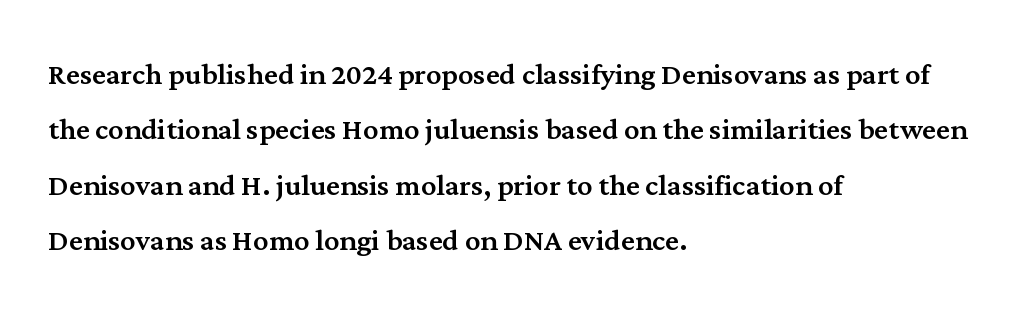
Q: Is the text italic (slanted)? A: No, it is upright.
Q: Is the typeface a serif or a sans-serif typeface? A: Serif.
Q: Is the text underlined? A: No.
Q: How is the paragraph aligned? A: Left-aligned.
Q: Is the spacing between letters normal or unusually wide? A: Normal.
Q: Is the spacing between lines tight, normal or loose? A: Normal.
Q: Width (condensed, normal, or wide)? A: Normal.
Q: Stroke contrast? A: Medium.
Q: x-height? A: Medium.
Q: Monospaced? A: No.
